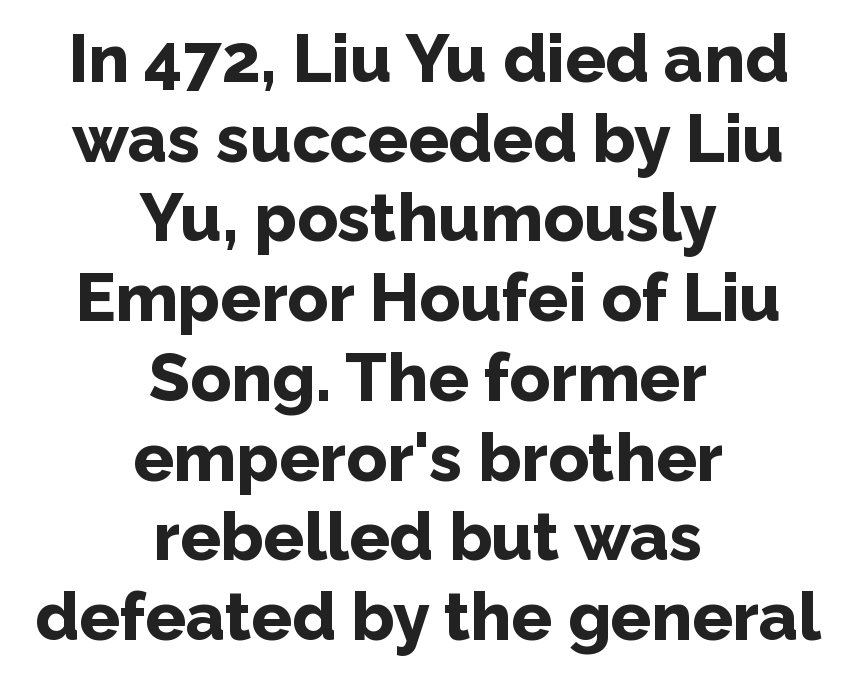
{"serif": "no", "italic": "no", "bold": "yes", "weight": "bold", "width": "normal", "stroke_contrast": "low", "x_height": "medium", "monospaced": "no", "underline": "no", "align": "center", "line_spacing_ratio": 1.19, "letter_spacing": "normal", "letter_spacing_em": 0.0, "glyph_px": 67}
